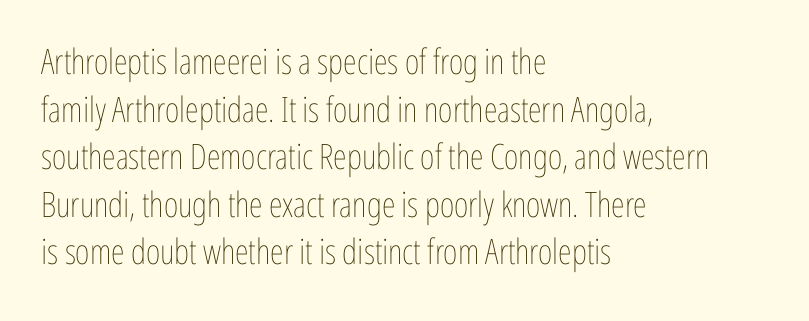
Tracking value appears to be zero — textbook default spacing. Visually the block forms a straight wall on the left and a jagged coastline on the right. These lines sit exactly where default settings would place them. The glyphs are unaccompanied by any horizontal stroke below them.
